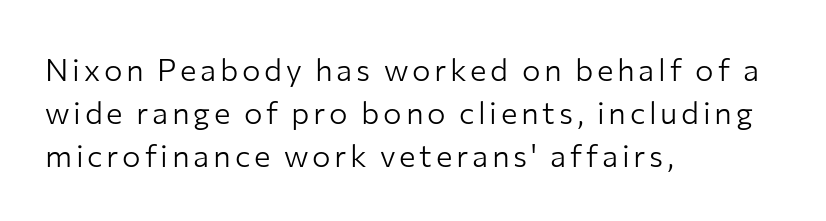
Q: Is the text bold? A: No.
Q: Is the text italic (slanted)? A: No, it is upright.
Q: Is the typeface a serif or a sans-serif typeface? A: Sans-serif.
Q: Is the text underlined? A: No.
Q: How is the paragraph aligned? A: Left-aligned.
Q: Is the spacing between lines tight, normal or loose? A: Normal.
Q: Width (condensed, normal, or wide)? A: Normal.
Q: Stroke contrast? A: Low.
Q: x-height? A: Medium.
Q: Monospaced? A: No.
